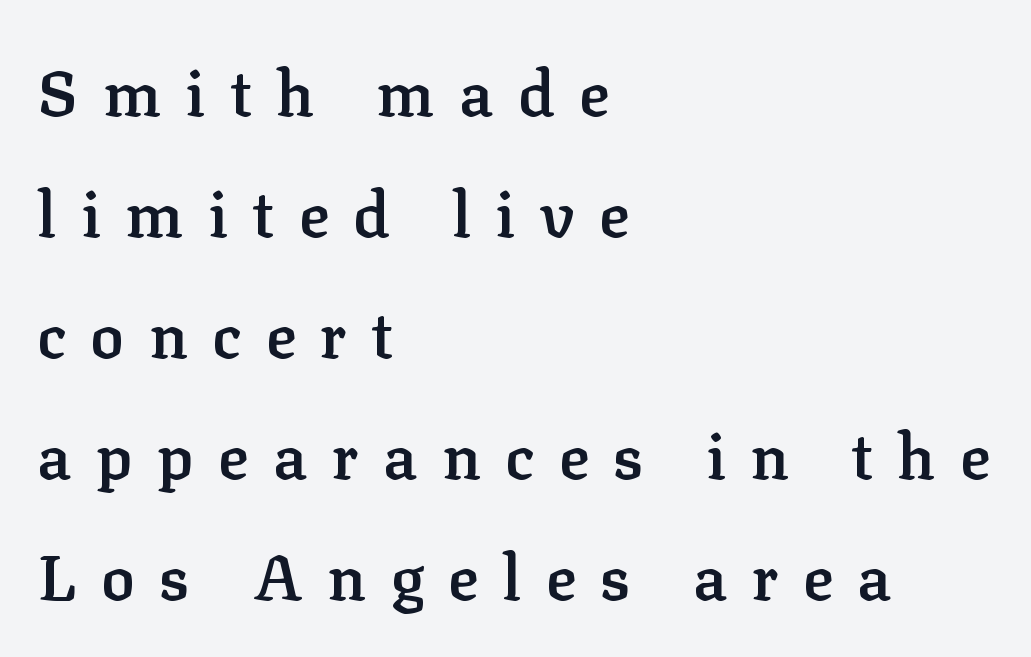
This is the in-between weight designers call semibold or demi. This sample uses a serif face. Descender tails drop into unmarked territory. These lines have a slow, spaced-out rhythm from letter to letter. Is there much room between lines? Yes — plenty of vertical air separates them.
